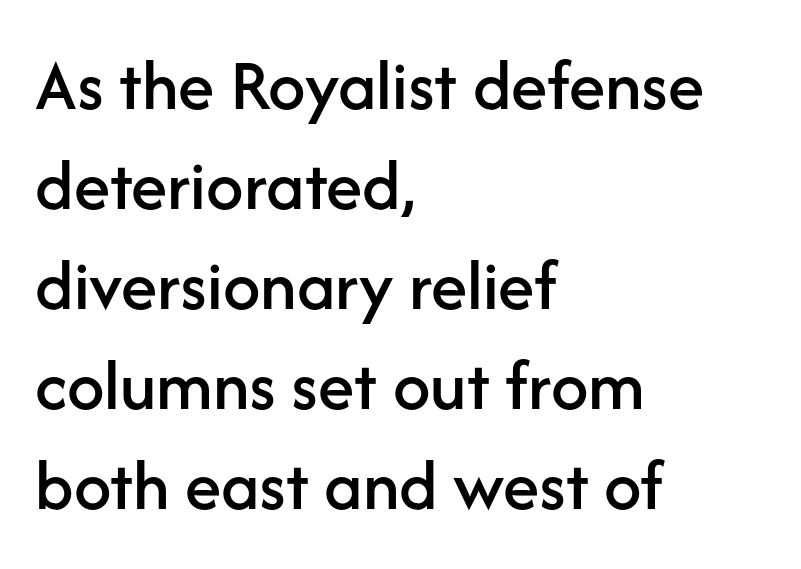
{"serif": "no", "italic": "no", "width": "normal", "stroke_contrast": "low", "x_height": "medium", "monospaced": "no", "underline": "no", "align": "left", "line_spacing": "normal", "line_spacing_ratio": 1.35, "letter_spacing": "normal", "letter_spacing_em": 0.0, "glyph_px": 74}
